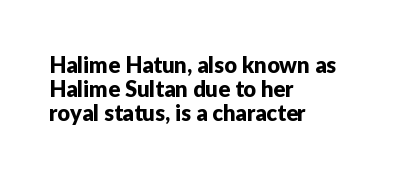
The image shows 22 px text type, upright; set left-aligned, tight line spacing (1.08x), normal letter spacing, not underlined.
